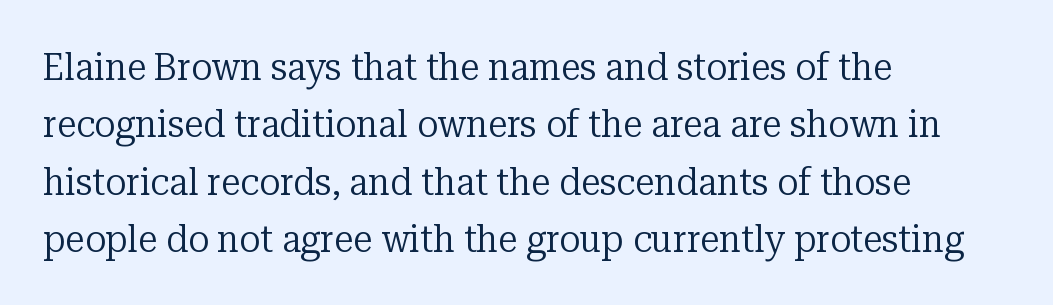
The image shows 39 px regular-weight serif type, upright; set left-aligned, normal line spacing (1.47x), normal letter spacing, not underlined; low stroke contrast and a medium x-height.
